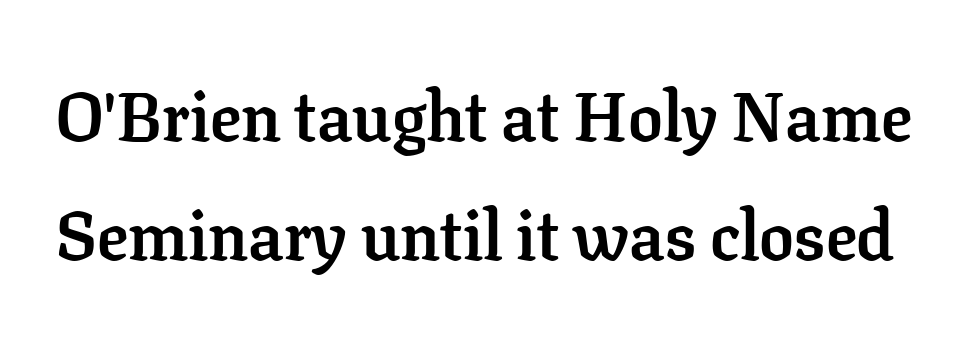
The image shows 69 px semibold serif type, upright; set line spacing 1.73x, normal letter spacing, not underlined; low stroke contrast and a medium x-height.
